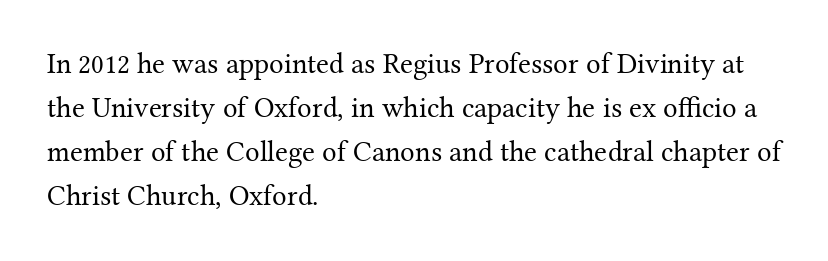
Designer's note — italics off, roman on. Regarding serifs, this sample has them. Inter-character spacing is left at the font's built-in metrics. These lines sit exactly where default settings would place them. Proportional: the letters do not fall into vertical columns. Heft: none added — not bold.
